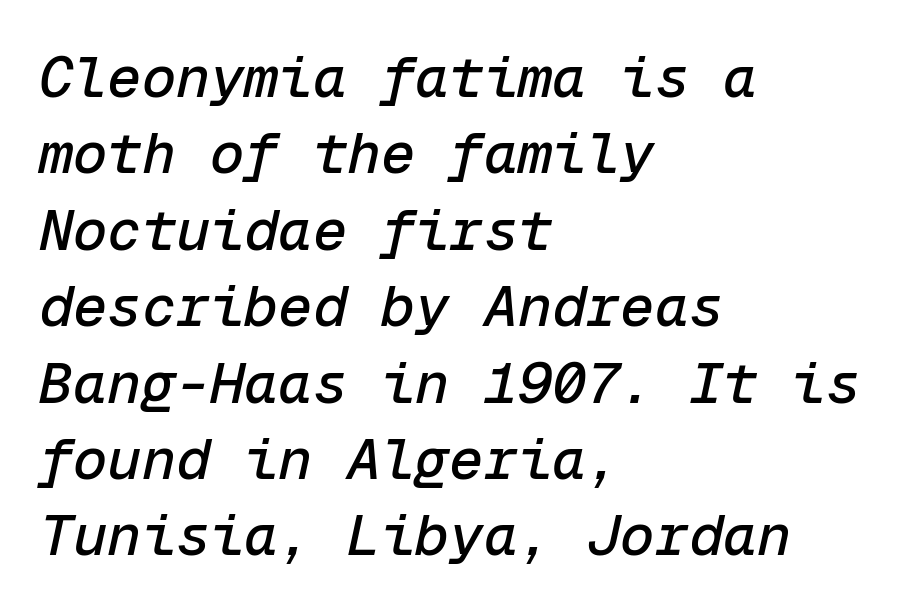
Q: Is the text italic (slanted)? A: Yes, it leans right by about 12 degrees.
Q: Is the text underlined? A: No.
Q: How is the paragraph aligned? A: Left-aligned.
Q: Is the spacing between letters normal or unusually wide? A: Normal.
Q: Is the spacing between lines tight, normal or loose? A: Normal.
Q: Width (condensed, normal, or wide)? A: Normal.
Q: Stroke contrast? A: Low.
Q: x-height? A: Medium.
Q: Monospaced? A: Yes.
